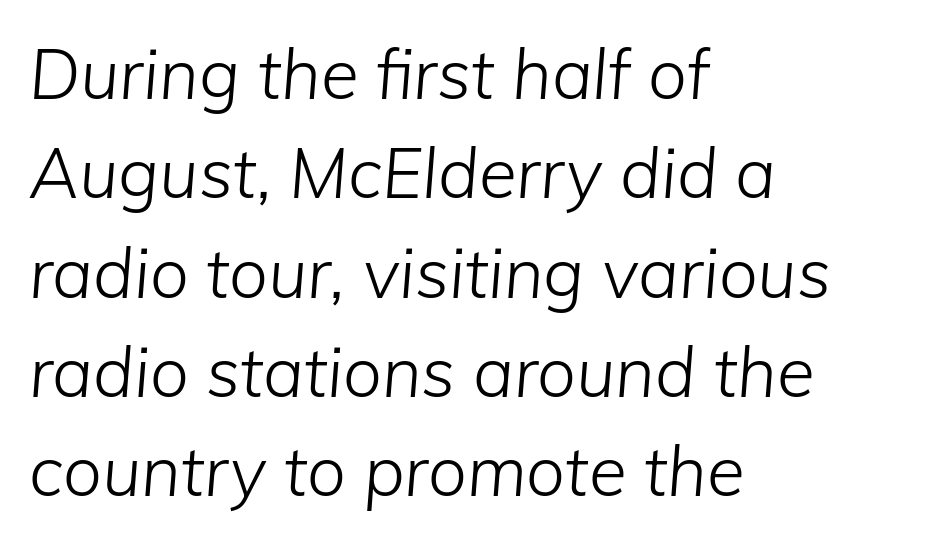
{"italic": "yes", "lean": "right", "slant_degrees": 5, "bold": "no", "weight": "light", "width": "normal", "stroke_contrast": "low", "x_height": "medium", "monospaced": "no", "underline": "no", "align": "left", "line_spacing": "normal", "line_spacing_ratio": 1.44, "letter_spacing": "normal", "letter_spacing_em": 0.0, "glyph_px": 69}
